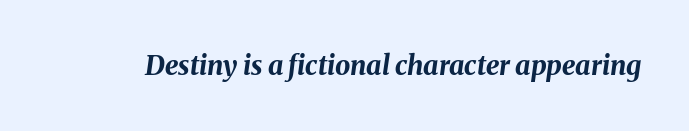
Notice how the stems are inclined rather than vertical — that's the hallmark of italics. Anything drawn beneath the words? Only blank space. The line texture is even and compact thanks to regular tracking. Students, this is bold: see how much ink each stroke carries.
